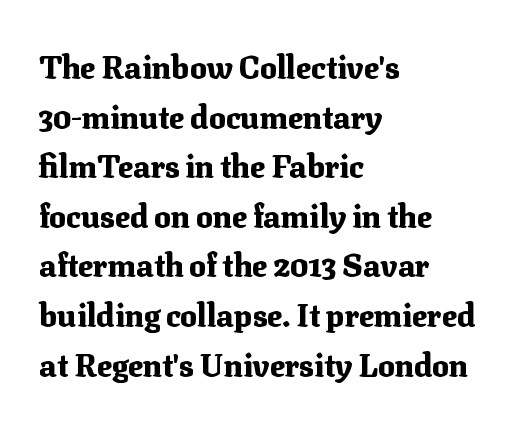
{"serif": "yes", "italic": "no", "bold": "yes", "weight": "heavy", "width": "normal", "stroke_contrast": "medium", "x_height": "medium", "monospaced": "no", "underline": "no", "align": "left", "line_spacing": "normal", "line_spacing_ratio": 1.6, "letter_spacing": "normal", "letter_spacing_em": 0.0, "glyph_px": 31}
